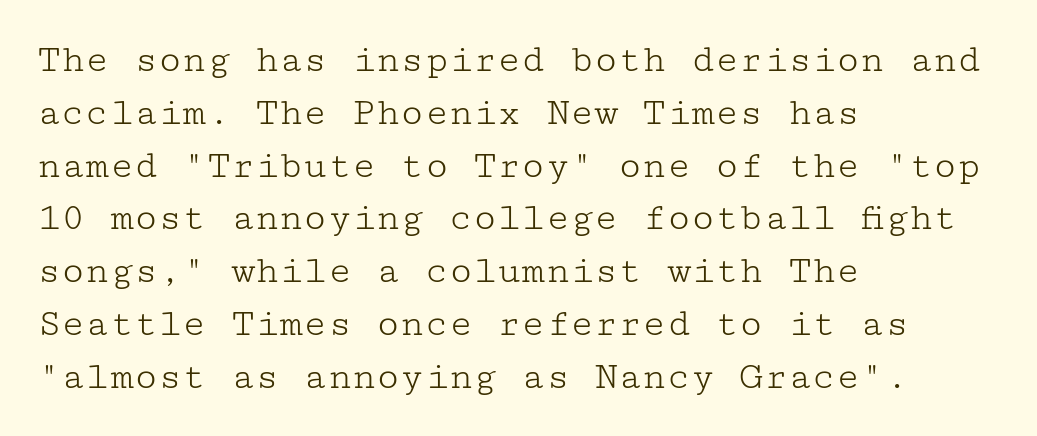
Compared with a typical body face, this is equally light or lighter still. This rendering leaves character spacing at its baseline value. The space directly below the letters is spotless. Every row of glyphs begins at an identical x-position on the left. What kind of face is this? One with serifs.
